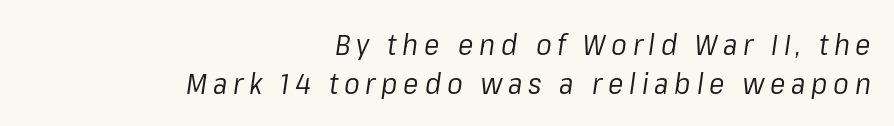
{"italic": "yes", "lean": "right", "slant_degrees": 8, "bold": "no", "weight": "regular", "width": "normal", "stroke_contrast": "low", "x_height": "medium", "monospaced": "no", "underline": "no", "align": "right", "line_spacing": "normal", "line_spacing_ratio": 1.34, "letter_spacing": "wide", "letter_spacing_em": 0.2, "glyph_px": 29}
